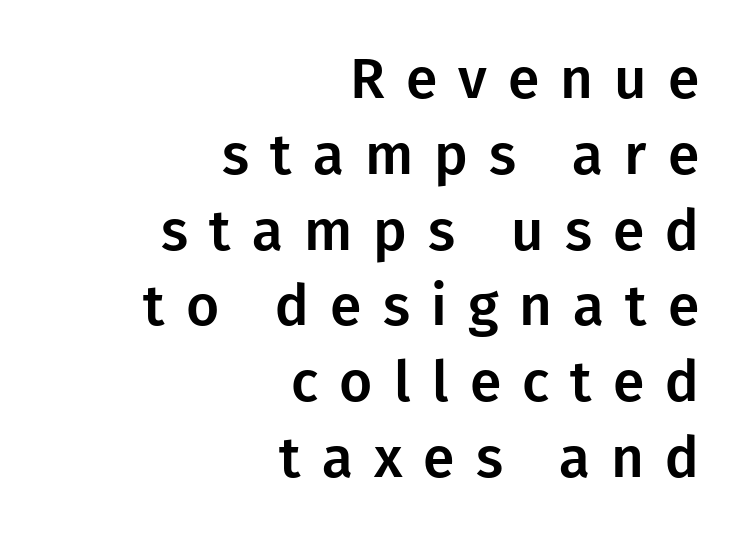
The space directly below the letters is spotless. The text block is weighted toward the right margin, trailing off unevenly leftward. Loose tracking; the words dissolve into strings of separated letters. When letters stand straight like this, we call the style roman or upright.
